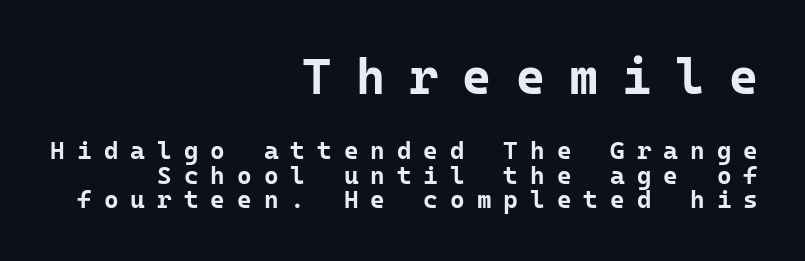
{"serif": "no", "italic": "no", "bold": "yes", "weight": "bold", "width": "normal", "stroke_contrast": "low", "x_height": "medium", "monospaced": "yes", "underline": "no", "align": "right", "line_spacing": "tight", "line_spacing_ratio": 0.97, "letter_spacing": "wide", "letter_spacing_em": 0.48, "larger_block": "first", "size_ratio": 2.0, "glyph_px": 50}
